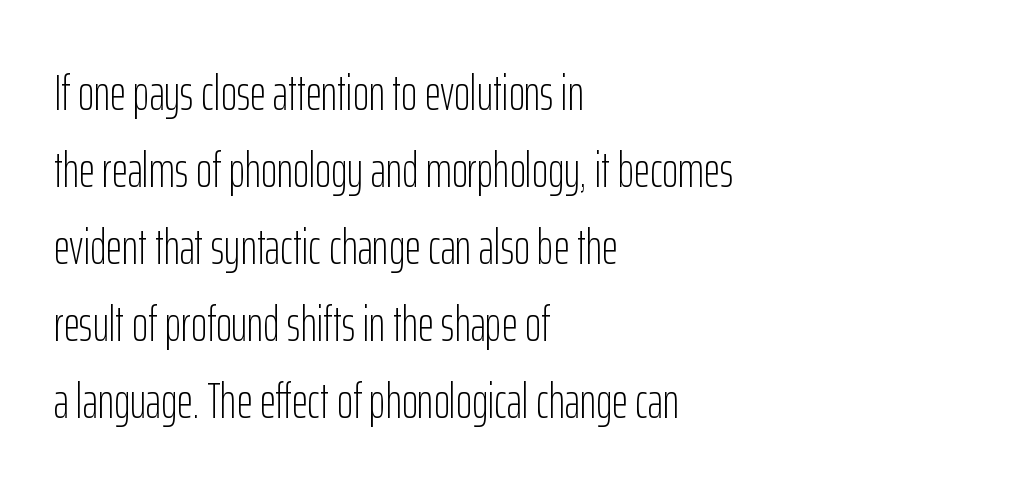
Think standard paragraph weight, or any step lighter than that. Line starts are locked; line ends wander. Quick note: underline off. Leading: standard. Classification — sans serif. The passage shown is typed in a proportional face where columns would drift.
